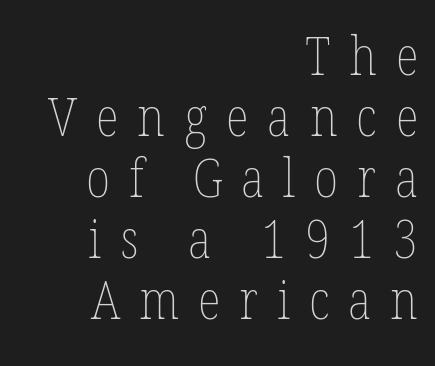
The image shows 54 px thin, condensed type, upright; set right-aligned, tight line spacing (1.13x), unusually wide letter spacing (+0.35 em), not underlined; low stroke contrast and a medium x-height.
